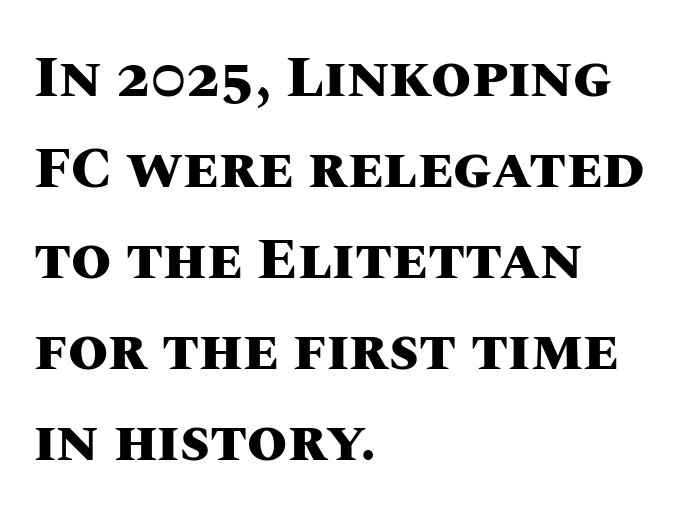
The image shows 58 px heavy type, upright; set left-aligned, normal line spacing (1.57x), normal letter spacing, not underlined; medium stroke contrast and a large x-height.
